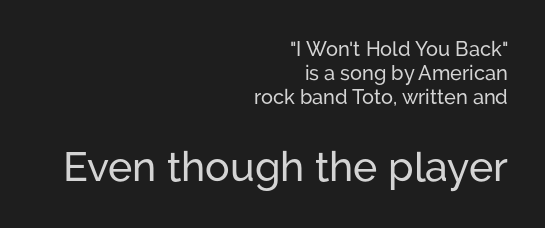
Here the designer chose a conventional face with non-uniform glyph widths. Look at the glyph heights: the lower group is clearly the bigger setting. Beneath every word, the page is bare. Honestly, the letter spacing is just normal — you wouldn't notice it. Note: no serifs on the glyphs.
